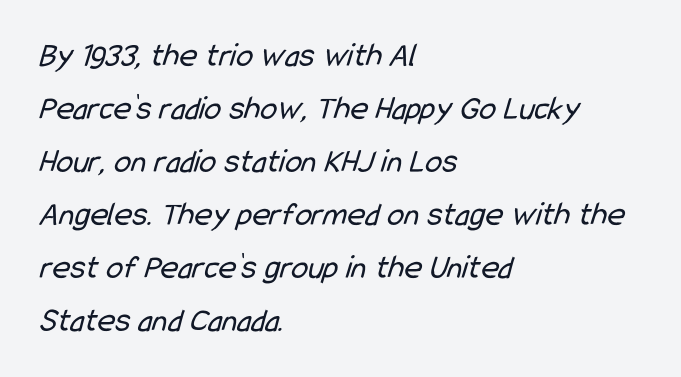
Check under the words: just untouched page. Think standard paragraph weight, or any step lighter than that. Words appear dense and cohesive because spacing is normal. Leading: standard.
